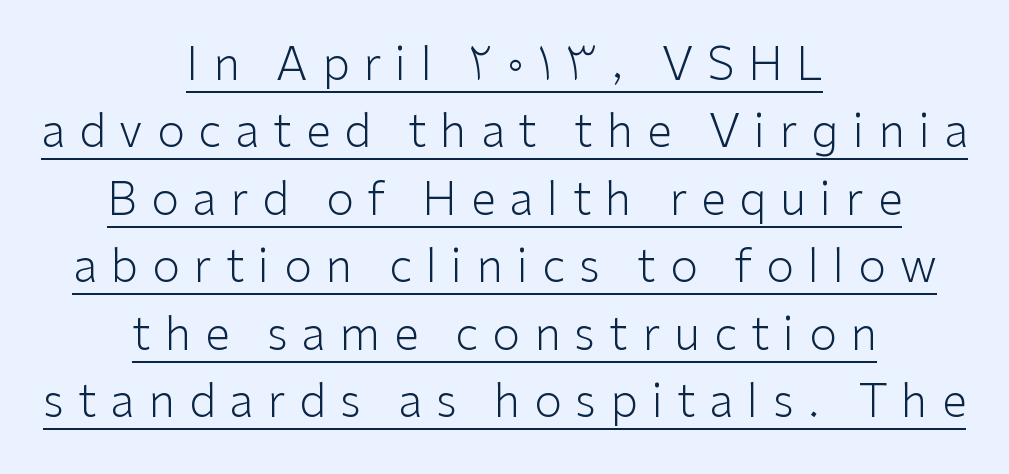
The image shows 45 px light sans-serif type, upright; set centered, normal line spacing (1.5x), unusually wide letter spacing (+0.31 em), underlined; low stroke contrast and a medium x-height.
